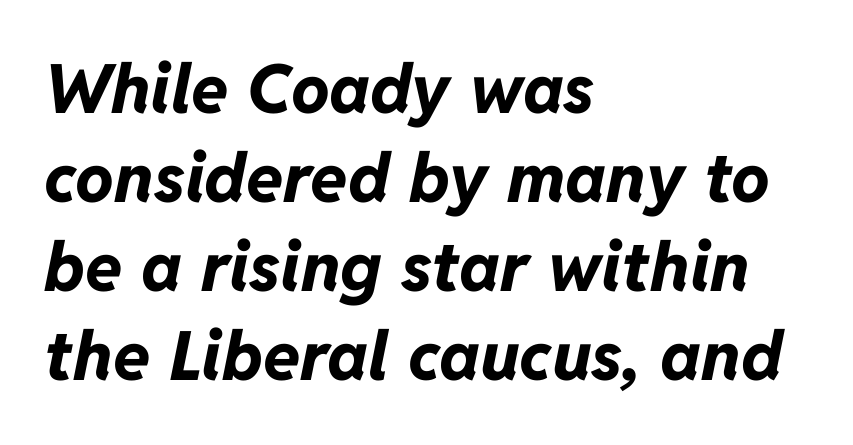
The specimen omits any rule beneath the text block's lines. Tracking value appears to be zero — textbook default spacing. Here the designer chose a conventional face with non-uniform glyph widths. You'd pick this weight for a headline — it's a proper bold.
